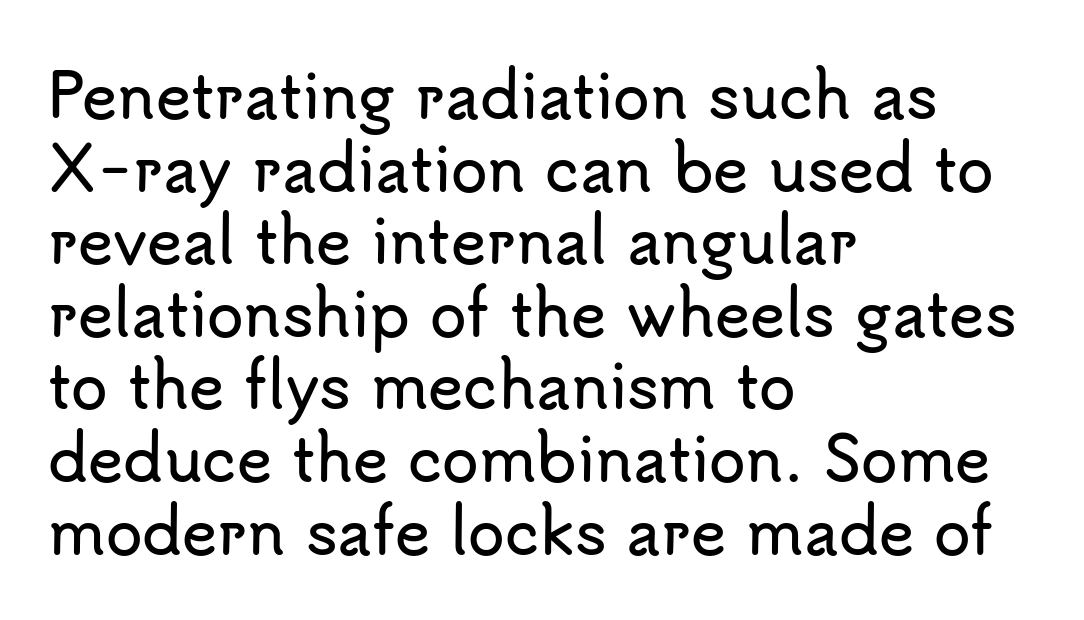
{"serif": "no", "italic": "no", "width": "normal", "stroke_contrast": "low", "x_height": "small", "monospaced": "no", "underline": "no", "align": "left", "line_spacing_ratio": 1.21, "letter_spacing": "normal", "letter_spacing_em": 0.0, "glyph_px": 60}
